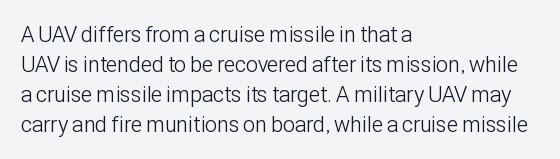
{"italic": "no", "bold": "no", "underline": "no", "align": "left", "line_spacing": "normal", "line_spacing_ratio": 1.36, "letter_spacing": "normal", "letter_spacing_em": 0.0, "glyph_px": 22}
